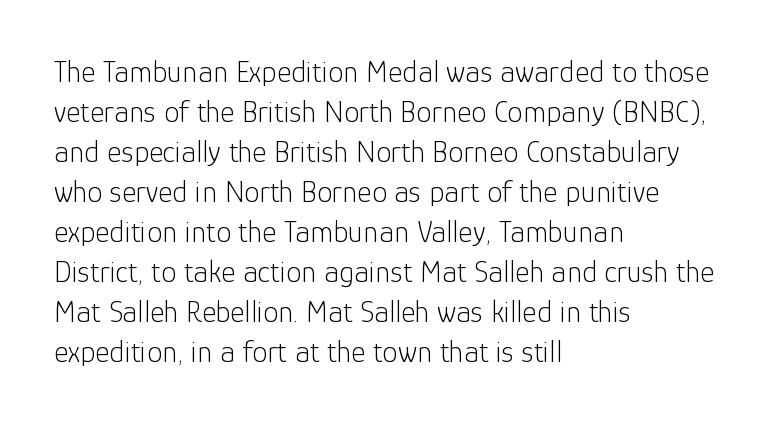
Q: Is the text bold? A: No.
Q: Is the text italic (slanted)? A: No, it is upright.
Q: Is the typeface a serif or a sans-serif typeface? A: Sans-serif.
Q: Is the text underlined? A: No.
Q: How is the paragraph aligned? A: Left-aligned.
Q: Is the spacing between letters normal or unusually wide? A: Normal.
Q: Is the spacing between lines tight, normal or loose? A: Normal.
Q: Width (condensed, normal, or wide)? A: Normal.
Q: Stroke contrast? A: Low.
Q: x-height? A: Medium.
Q: Monospaced? A: No.
